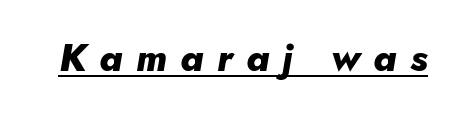
In terms of weight, the rendering is a true, heavy bold. The rendering inserts visible extra space after every character. Descenders here cross a horizontal rule under the line. The lettering tilts uniformly, giving the passage an italic look. Varying glyph widths throughout — classic text-font behaviour.
